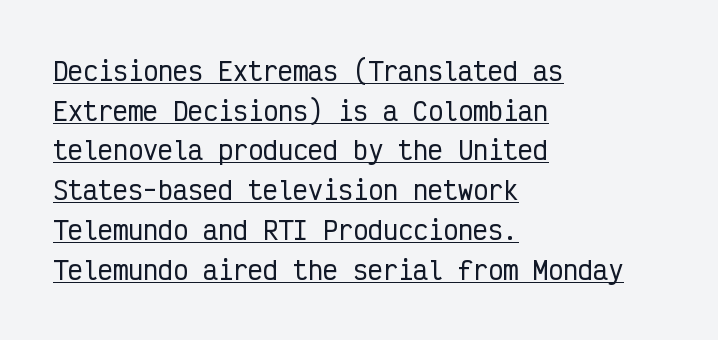
{"italic": "no", "underline": "yes", "align": "left", "line_spacing": "normal", "line_spacing_ratio": 1.59, "letter_spacing": "normal", "letter_spacing_em": 0.0, "glyph_px": 25}
